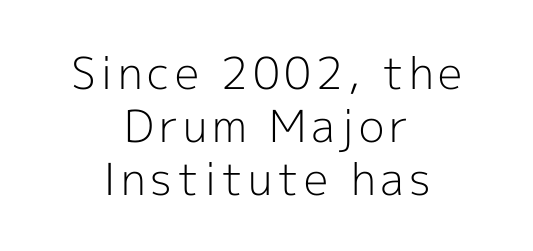
Type style note: lacks serifs. Looks like regular typesetting: each glyph gets only the width it needs. The specimen omits any rule beneath the text block's lines. Stroke thickness stays within the range of a standard reading face or lighter.
